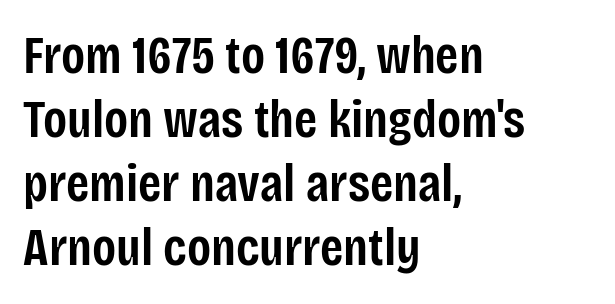
Q: Is the text bold? A: Semi-bold.
Q: Is the text italic (slanted)? A: No, it is upright.
Q: Is the typeface a serif or a sans-serif typeface? A: Sans-serif.
Q: Is the text underlined? A: No.
Q: How is the paragraph aligned? A: Left-aligned.
Q: Is the spacing between letters normal or unusually wide? A: Normal.
Q: Width (condensed, normal, or wide)? A: Condensed.
Q: Stroke contrast? A: Low.
Q: x-height? A: Large.
Q: Monospaced? A: No.
